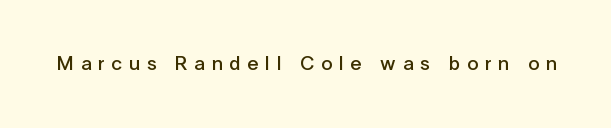
The image shows 20 px text type, upright; set unusually wide letter spacing (+0.34 em), not underlined.
